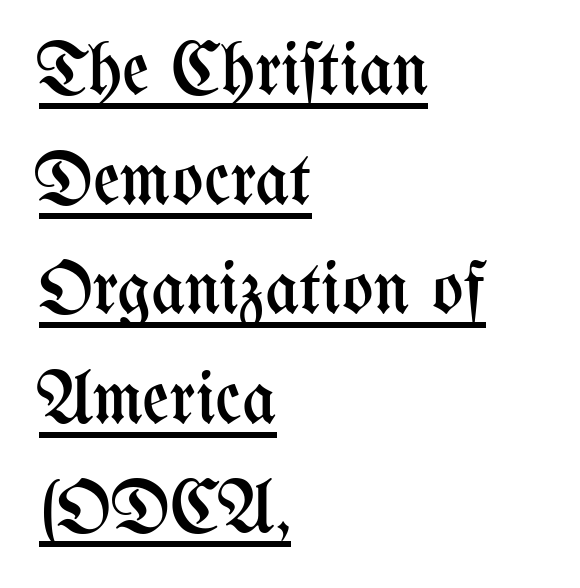
{"italic": "no", "bold": "no", "weight": "regular", "width": "condensed", "stroke_contrast": "medium", "x_height": "medium", "monospaced": "no", "underline": "yes", "align": "left", "line_spacing": "normal", "line_spacing_ratio": 1.48, "letter_spacing": "normal", "letter_spacing_em": 0.0, "glyph_px": 74}
